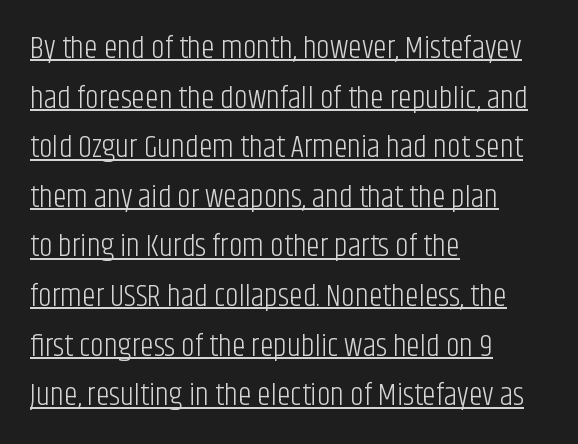
{"serif": "no", "italic": "no", "bold": "no", "weight": "light", "width": "condensed", "stroke_contrast": "low", "x_height": "large", "monospaced": "no", "underline": "yes", "align": "left", "line_spacing": "normal", "line_spacing_ratio": 1.6, "letter_spacing": "normal", "letter_spacing_em": 0.0, "glyph_px": 31}
